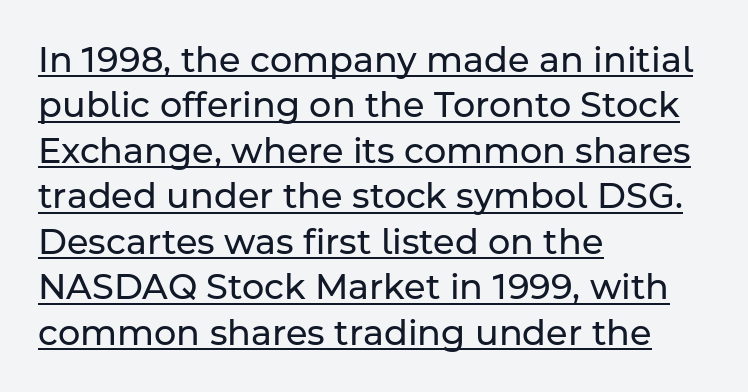
The image shows 35 px regular-weight sans-serif type, upright; set left-aligned, normal line spacing (1.3x), normal letter spacing, underlined; low stroke contrast and a medium x-height.
